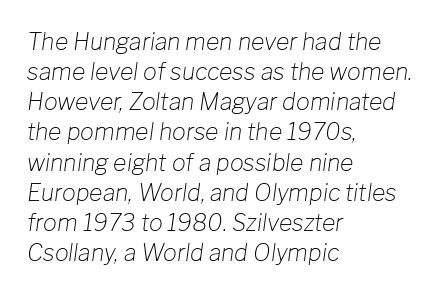
{"italic": "yes", "lean": "right", "slant_degrees": 8, "bold": "no", "underline": "no", "align": "left", "line_spacing": "normal", "line_spacing_ratio": 1.31, "letter_spacing": "normal", "letter_spacing_em": 0.0, "glyph_px": 23}
